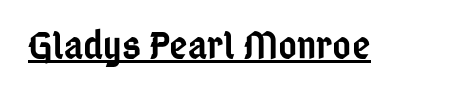
Q: Is the text bold? A: Semi-bold.
Q: Is the text italic (slanted)? A: No, it is upright.
Q: Is the typeface a serif or a sans-serif typeface? A: Sans-serif.
Q: Is the text underlined? A: Yes.
Q: Is the spacing between letters normal or unusually wide? A: Normal.
Q: Width (condensed, normal, or wide)? A: Condensed.
Q: Stroke contrast? A: Low.
Q: x-height? A: Medium.
Q: Monospaced? A: No.
